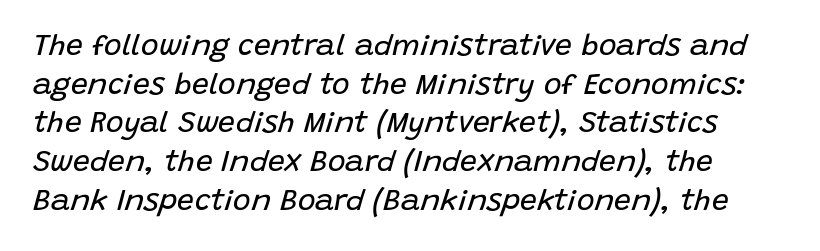
The image shows 30 px regular-weight type, italic (leaning right); set normal line spacing (1.29x), normal letter spacing, not underlined; low stroke contrast and a large x-height.
